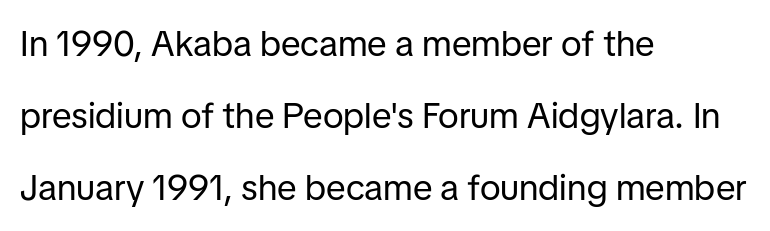
Horizontal bands of white between lines are thick stripes. All the whitespace from short lines collects on the right. You could call the tracking neutral — neither tight nor loose. To sum up the face: it is a sans, with no serifs. The space beneath each line is pristine and unruled.
